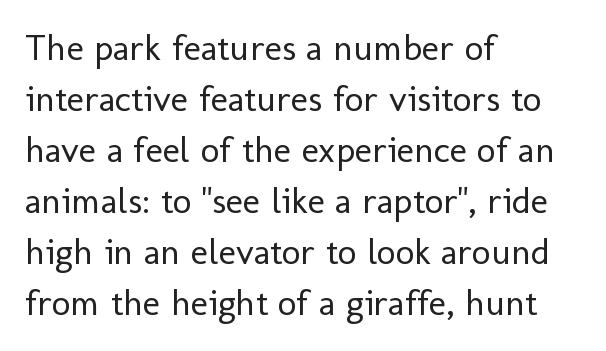
{"serif": "no", "italic": "no", "bold": "no", "weight": "regular", "width": "normal", "stroke_contrast": "low", "x_height": "medium", "monospaced": "no", "underline": "no", "align": "left", "line_spacing": "normal", "line_spacing_ratio": 1.38, "letter_spacing": "normal", "letter_spacing_em": 0.0, "glyph_px": 37}
